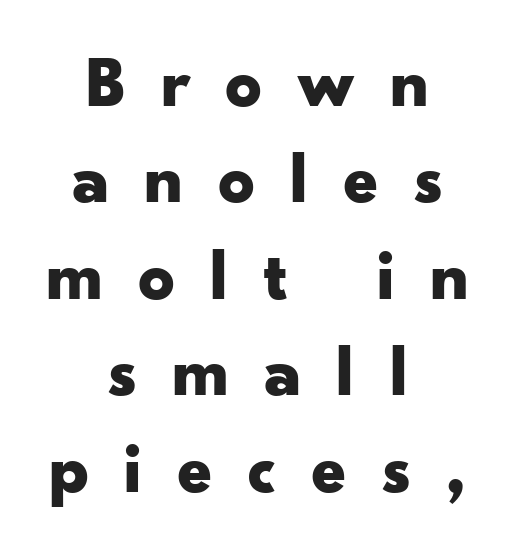
The image shows 72 px bold, wide sans-serif type, upright; set centered, normal line spacing (1.34x), unusually wide letter spacing (+0.47 em), not underlined; low stroke contrast and a small x-height.
